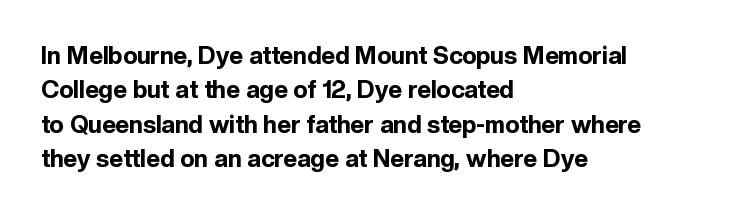
The passage shown is emphatically bold. The space directly below the letters is spotless. Italic? Not at all — the glyphs are vertical. The block of text has a typical density, with ordinary space between rows.
